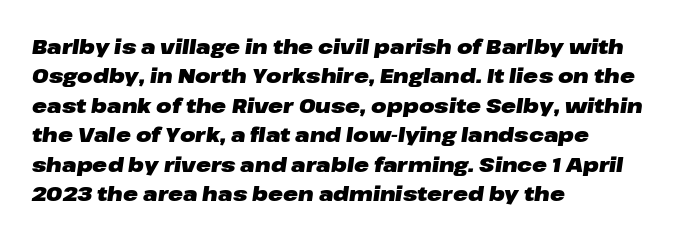
The image shows 20 px bold type, italic (leaning right); set left-aligned, normal line spacing (1.47x), normal letter spacing, not underlined.
